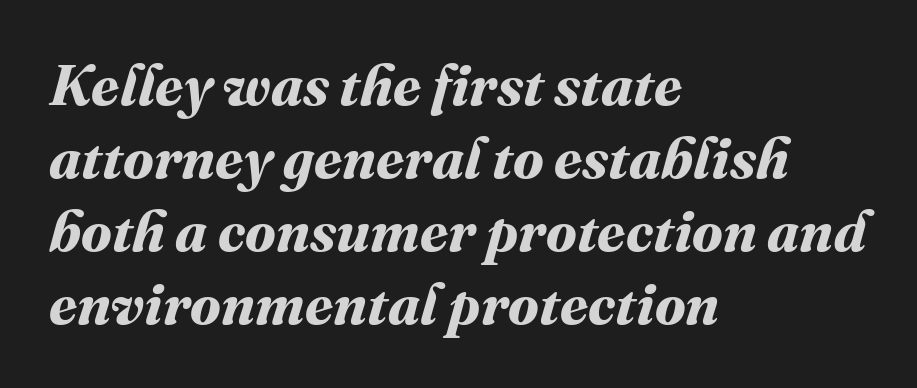
Honestly, the letter spacing is just normal — you wouldn't notice it. The passage shown is not underscored anywhere. One-word summary of the alignment: left. Note the varied advance widths — an 'i' is clearly narrower than an 'm'.
